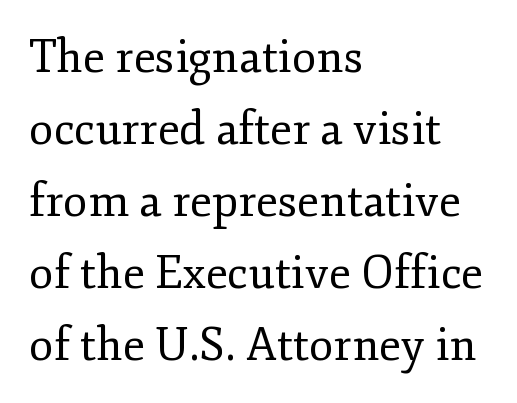
Regarding serifs, this sample has them. The rendering uses natural spacing where letterforms have individual widths. Is there any slant? The stems are plumb. Is the block centered? No — it sits flush against the left margin. Summary of weight: not heavy and not bold.
